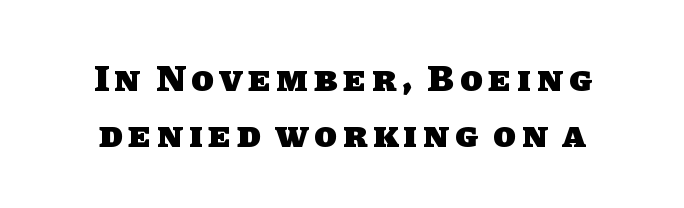
{"serif": "no", "bold": "yes", "weight": "heavy", "width": "normal", "stroke_contrast": "low", "x_height": "large", "monospaced": "no", "underline": "no", "align": "center", "line_spacing": "normal", "line_spacing_ratio": 1.51, "glyph_px": 37}
